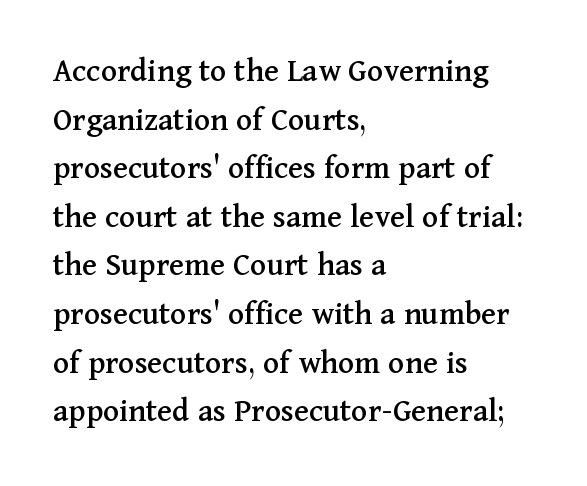
{"serif": "yes", "italic": "no", "width": "normal", "stroke_contrast": "medium", "x_height": "medium", "monospaced": "no", "underline": "no", "align": "left", "line_spacing": "normal", "line_spacing_ratio": 1.43, "letter_spacing": "normal", "letter_spacing_em": 0.0, "glyph_px": 34}
